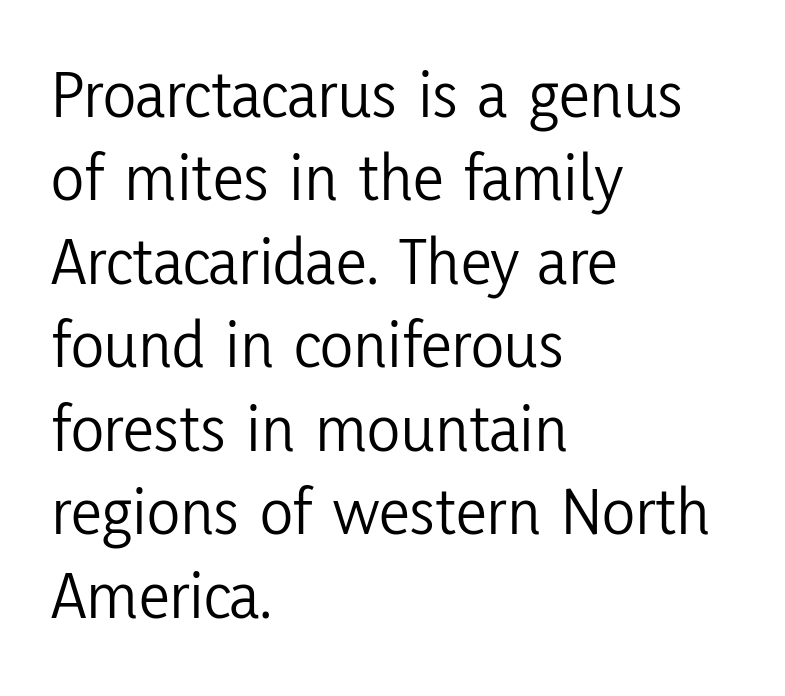
Nope, no serifs anywhere on these letters. Notice how the stems are strictly vertical — no italics here. Spacing verdict: proportional, widths tailored to each character. Is this a heavy cut? Hardly; it is regular or lighter. The string is rendered with underlining switched off. Casual observation: everything's shoved over to the left.
